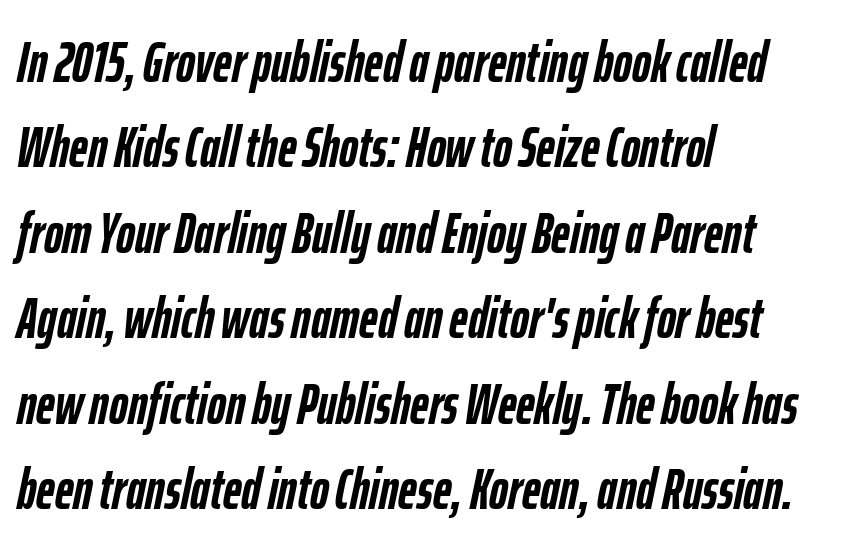
Q: Is the text bold? A: Yes.
Q: Is the text italic (slanted)? A: Yes, it leans right by about 12 degrees.
Q: Is the text underlined? A: No.
Q: How is the paragraph aligned? A: Left-aligned.
Q: Is the spacing between letters normal or unusually wide? A: Normal.
Q: Is the spacing between lines tight, normal or loose? A: Normal.
Q: Width (condensed, normal, or wide)? A: Condensed.
Q: Stroke contrast? A: Low.
Q: x-height? A: Medium.
Q: Monospaced? A: No.
